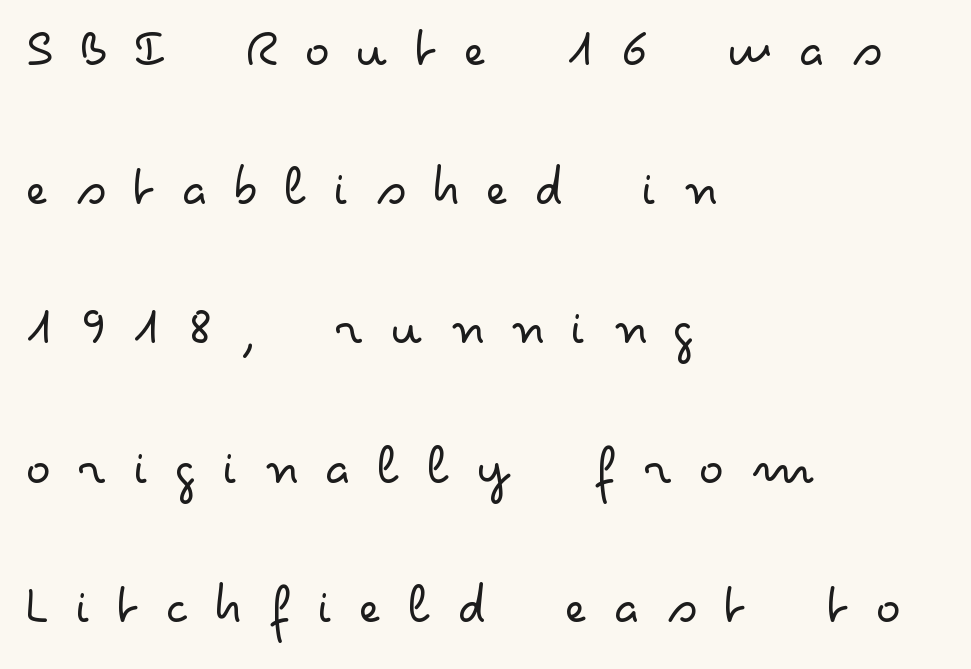
Q: Is the text bold? A: No.
Q: Is the text italic (slanted)? A: No, it is upright.
Q: Is the typeface a serif or a sans-serif typeface? A: Sans-serif.
Q: Is the text underlined? A: No.
Q: How is the paragraph aligned? A: Left-aligned.
Q: Is the spacing between letters normal or unusually wide? A: Unusually wide.
Q: Is the spacing between lines tight, normal or loose? A: Loose.
Q: Width (condensed, normal, or wide)? A: Wide.
Q: Stroke contrast? A: Low.
Q: x-height? A: Small.
Q: Monospaced? A: No.
